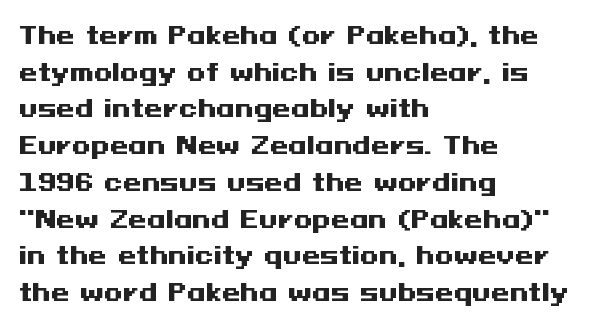
{"italic": "no", "bold": "yes", "underline": "no", "align": "left", "line_spacing": "normal", "line_spacing_ratio": 1.53, "letter_spacing": "normal", "letter_spacing_em": 0.0, "glyph_px": 24}
